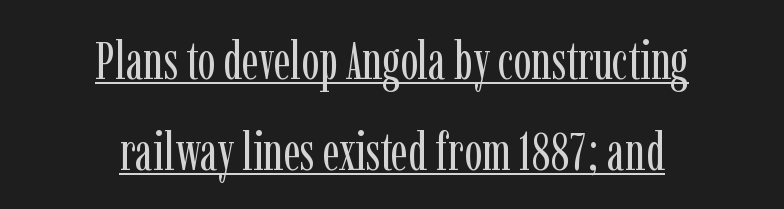
Q: Is the text bold? A: No.
Q: Is the text italic (slanted)? A: No, it is upright.
Q: Is the typeface a serif or a sans-serif typeface? A: Serif.
Q: Is the text underlined? A: Yes.
Q: How is the paragraph aligned? A: Centered.
Q: Is the spacing between letters normal or unusually wide? A: Normal.
Q: Width (condensed, normal, or wide)? A: Condensed.
Q: Stroke contrast? A: Low.
Q: x-height? A: Medium.
Q: Monospaced? A: No.
